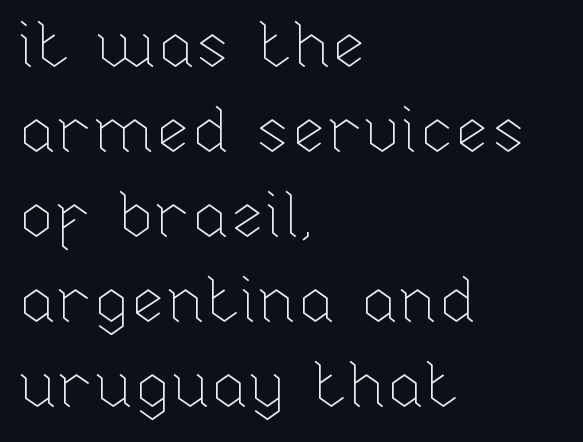
Check under the words: just untouched page. Compared with typical body copy, the letter spacing here is the same. Students, observe: this is what conventionally led text looks like. Proportional: the letters do not fall into vertical columns. This reads as an unemphasized weight, regular at the heaviest. A typesetter would mark this as roman, not italic.
